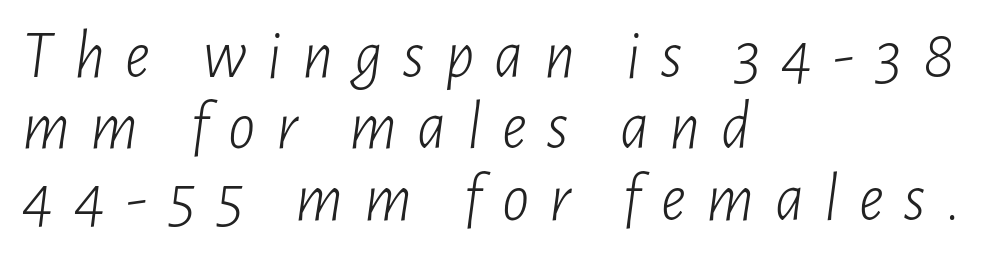
{"italic": "yes", "lean": "right", "slant_degrees": 7, "bold": "no", "weight": "light", "width": "condensed", "stroke_contrast": "low", "x_height": "medium", "monospaced": "no", "underline": "no", "align": "left", "line_spacing": "tight", "line_spacing_ratio": 1.05, "letter_spacing": "wide", "letter_spacing_em": 0.3, "glyph_px": 68}
